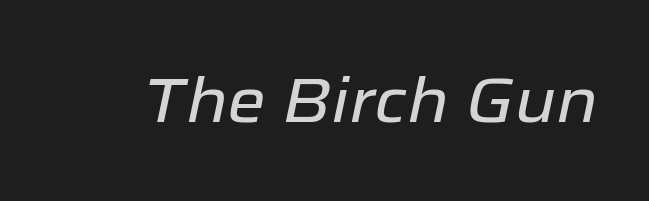
Varying glyph widths throughout — classic text-font behaviour. Compared with ordinary roman type, these characters are visibly tilted. Students, note that the glyphs here touch the page at normal intervals. A bare baseline throughout the passage.
